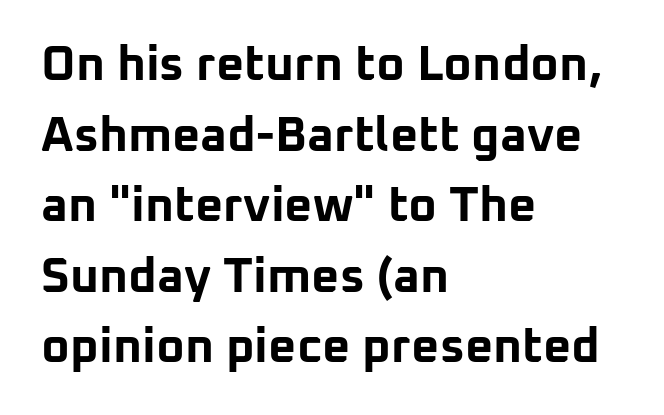
The image shows 49 px bold sans-serif type, upright; set left-aligned, normal line spacing (1.44x), normal letter spacing, not underlined; low stroke contrast and a medium x-height.
